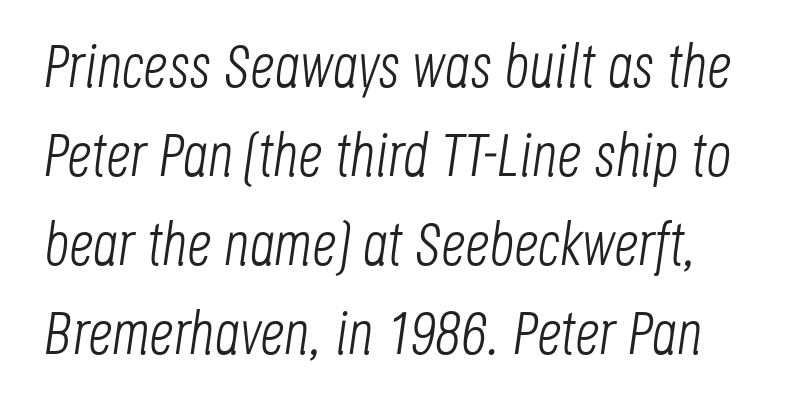
Q: Is the text bold? A: No.
Q: Is the text italic (slanted)? A: Yes, it leans right by about 8 degrees.
Q: Is the text underlined? A: No.
Q: Is the spacing between letters normal or unusually wide? A: Normal.
Q: Is the spacing between lines tight, normal or loose? A: Normal.
Q: Width (condensed, normal, or wide)? A: Condensed.
Q: Stroke contrast? A: Low.
Q: x-height? A: Large.
Q: Monospaced? A: No.
